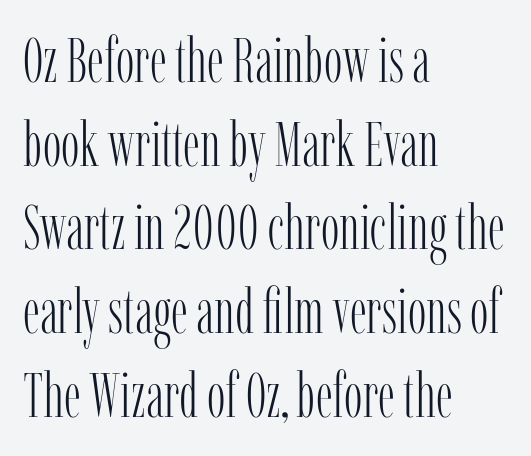
{"serif": "yes", "italic": "no", "bold": "no", "weight": "light", "width": "condensed", "stroke_contrast": "low", "x_height": "medium", "monospaced": "no", "underline": "no", "align": "left", "line_spacing": "normal", "line_spacing_ratio": 1.35, "letter_spacing": "normal", "letter_spacing_em": 0.0, "glyph_px": 62}
